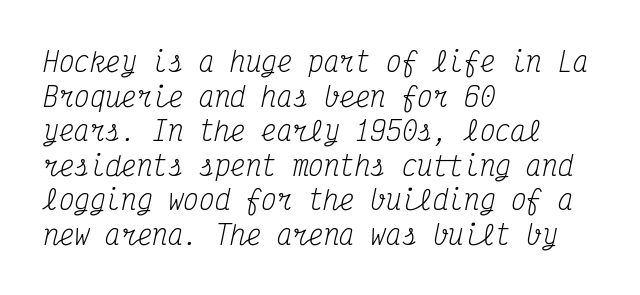
{"italic": "yes", "lean": "right", "slant_degrees": 12, "bold": "no", "underline": "no", "align": "left", "line_spacing": "normal", "line_spacing_ratio": 1.33, "letter_spacing": "normal", "letter_spacing_em": 0.0, "glyph_px": 26}
